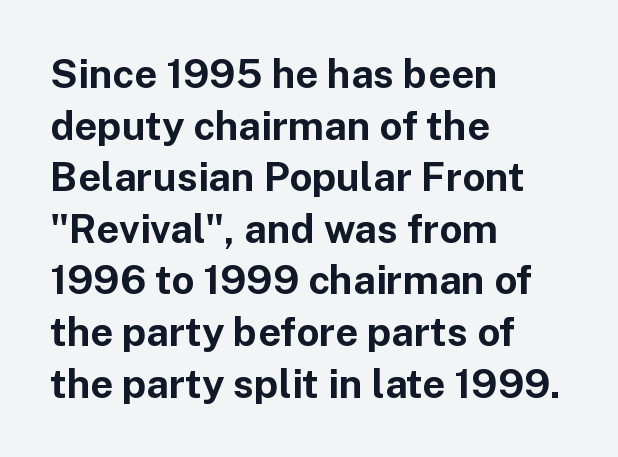
{"serif": "no", "italic": "no", "bold": "yes", "weight": "bold", "width": "normal", "stroke_contrast": "low", "x_height": "medium", "monospaced": "no", "underline": "no", "align": "left", "line_spacing": "normal", "line_spacing_ratio": 1.29, "letter_spacing": "normal", "letter_spacing_em": 0.0, "glyph_px": 40}
